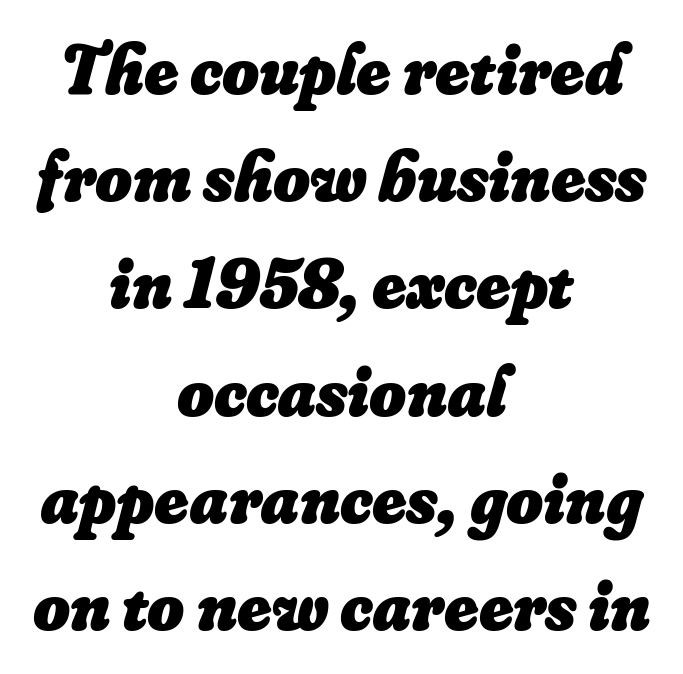
The image shows 71 px heavy type, italic (leaning right); set centered, normal line spacing (1.51x), normal letter spacing, not underlined; low stroke contrast and a small x-height.
